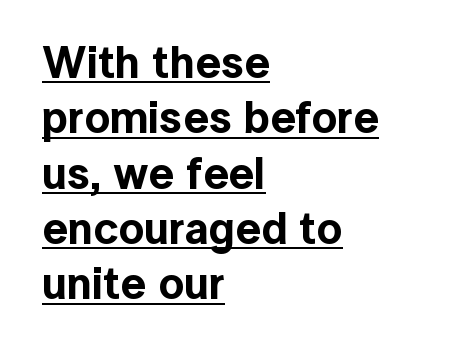
Q: Is the text italic (slanted)? A: No, it is upright.
Q: Is the typeface a serif or a sans-serif typeface? A: Sans-serif.
Q: Is the text underlined? A: Yes.
Q: How is the paragraph aligned? A: Left-aligned.
Q: Is the spacing between letters normal or unusually wide? A: Normal.
Q: Width (condensed, normal, or wide)? A: Normal.
Q: x-height? A: Medium.
Q: Monospaced? A: No.
